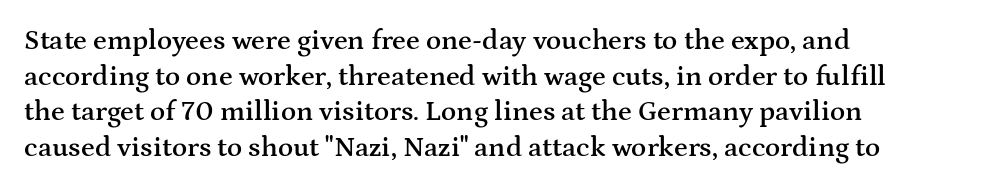
{"serif": "yes", "italic": "no", "bold": "semi", "weight": "semibold", "width": "wide", "stroke_contrast": "medium", "x_height": "medium", "monospaced": "no", "underline": "no", "align": "left", "line_spacing": "normal", "line_spacing_ratio": 1.27, "letter_spacing": "normal", "letter_spacing_em": 0.0, "glyph_px": 28}
